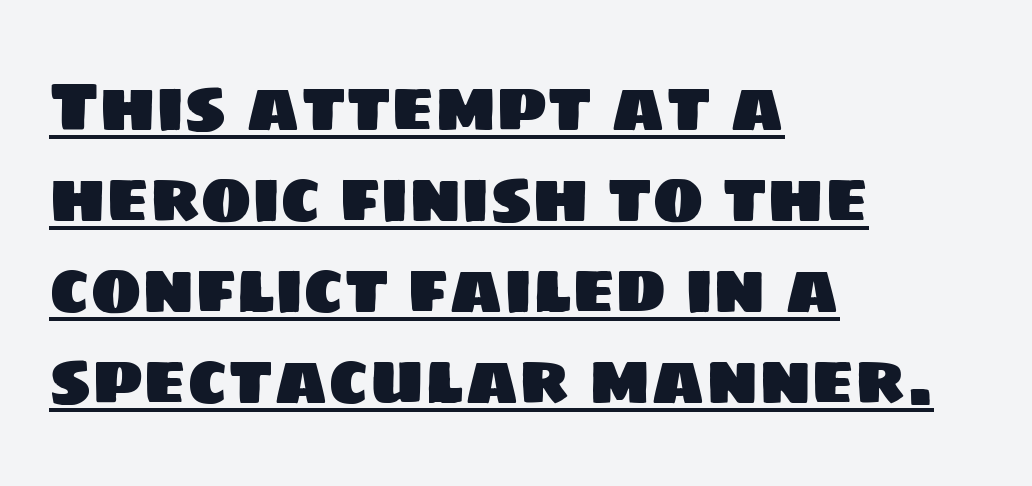
Q: Is the typeface a serif or a sans-serif typeface? A: Sans-serif.
Q: Is the text underlined? A: Yes.
Q: How is the paragraph aligned? A: Left-aligned.
Q: Is the spacing between letters normal or unusually wide? A: Normal.
Q: Is the spacing between lines tight, normal or loose? A: Normal.
Q: Width (condensed, normal, or wide)? A: Normal.
Q: Stroke contrast? A: Low.
Q: x-height? A: Large.
Q: Monospaced? A: No.
